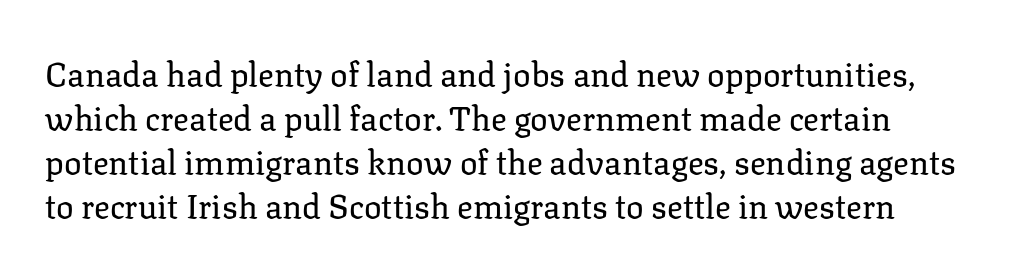
{"serif": "yes", "italic": "no", "bold": "no", "weight": "regular", "width": "normal", "stroke_contrast": "low", "x_height": "medium", "monospaced": "no", "underline": "no", "line_spacing": "normal", "line_spacing_ratio": 1.33, "letter_spacing": "normal", "letter_spacing_em": 0.0, "glyph_px": 33}
